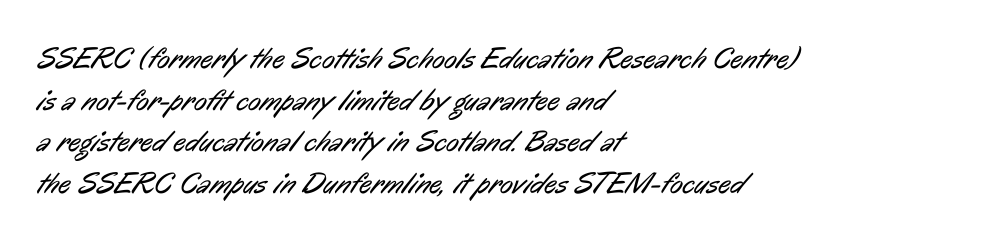
{"serif": "no", "bold": "no", "weight": "regular", "width": "condensed", "stroke_contrast": "low", "x_height": "medium", "monospaced": "no", "underline": "no", "align": "left", "line_spacing": "normal", "line_spacing_ratio": 1.39, "letter_spacing": "normal", "letter_spacing_em": 0.0, "glyph_px": 30}
